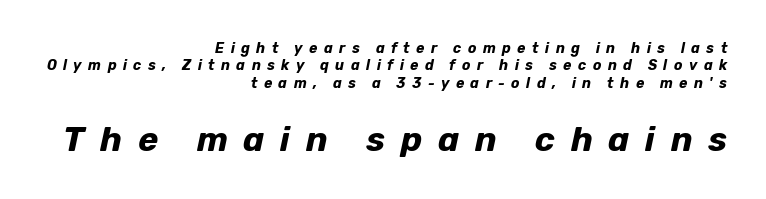
{"italic": "yes", "lean": "right", "slant_degrees": 12, "bold": "yes", "weight": "bold", "width": "normal", "stroke_contrast": "low", "x_height": "medium", "monospaced": "no", "underline": "no", "align": "right", "line_spacing": "normal", "line_spacing_ratio": 1.25, "letter_spacing": "wide", "letter_spacing_em": 0.46, "larger_block": "second", "size_ratio": 2.43, "glyph_px": 34}
